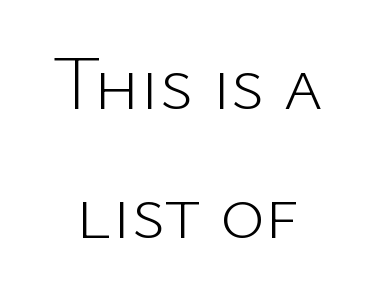
The image shows 76 px light sans-serif type, upright; set centered, normal line spacing (1.7x), normal letter spacing, not underlined; low stroke contrast and a medium x-height.
